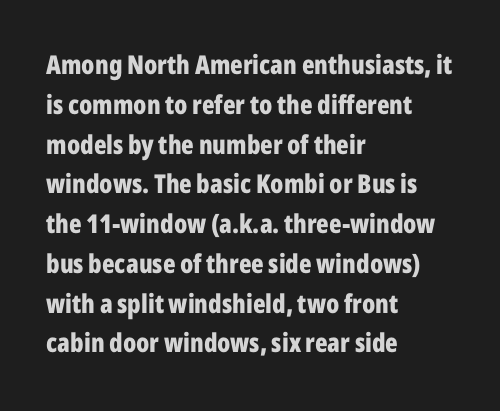
Q: Is the text bold? A: Yes.
Q: Is the text italic (slanted)? A: No, it is upright.
Q: Is the text underlined? A: No.
Q: How is the paragraph aligned? A: Left-aligned.
Q: Is the spacing between letters normal or unusually wide? A: Normal.
Q: Is the spacing between lines tight, normal or loose? A: Normal.
